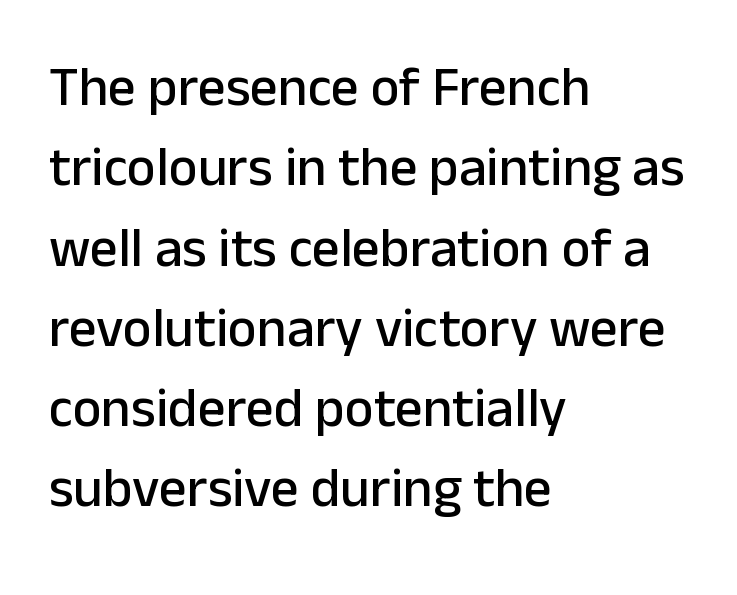
The passage shown has conventional tracking throughout. You could not count columns in this text — the font is proportionally spaced. Serifs: no, the terminals of the letterforms are clean. Line starts are locked; line ends wander.
